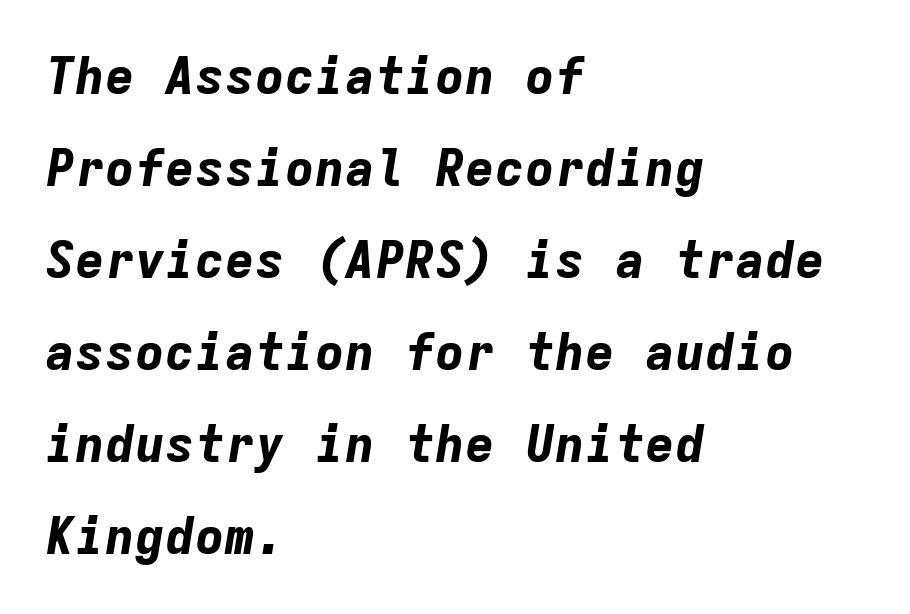
The image shows 50 px bold type, italic (leaning right), monospaced; set left-aligned, line spacing 1.84x, normal letter spacing, not underlined; low stroke contrast and a medium x-height.
